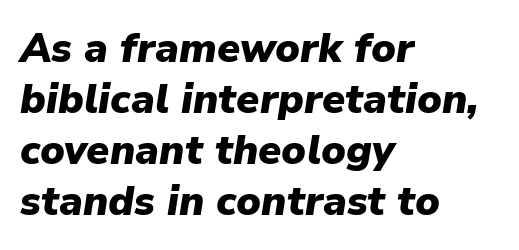
Every letter is thick-stroked: bold, no question. Does the copy run flush right? No — it runs flush left. Observe the lean: these are italic letterforms. What stands out about the letter spacing? Nothing — it is the standard amount. Underlining? Definitely not there.
